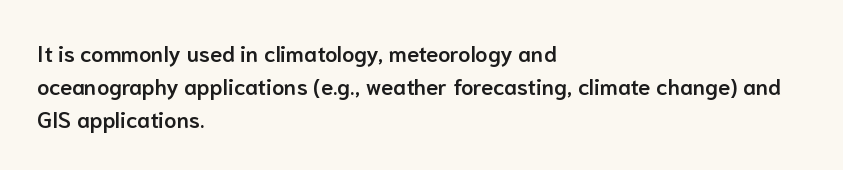
Q: Is the text bold? A: Semi-bold.
Q: Is the text italic (slanted)? A: No, it is upright.
Q: Is the text underlined? A: No.
Q: How is the paragraph aligned? A: Left-aligned.
Q: Is the spacing between letters normal or unusually wide? A: Normal.
Q: Is the spacing between lines tight, normal or loose? A: Normal.
